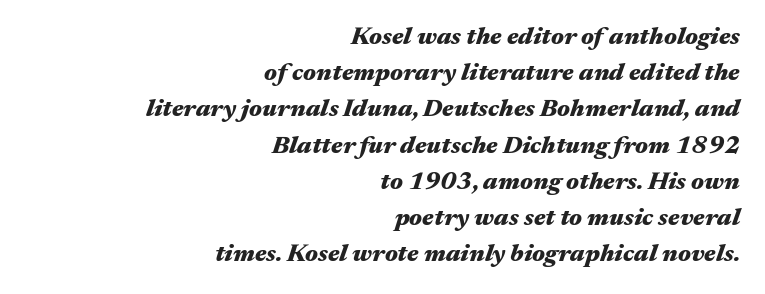
Nobody touched the tracking dial on this one. The leading is moderate, giving the passage an even texture. Reading down the block, your eye finds every line finishing at a fixed right position. You'd pick this weight for a headline — it's a proper bold. Plain, unruled lines of type. Slant detected: the letters are inclined.
